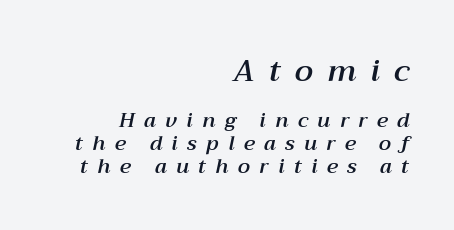
Q: Is the text italic (slanted)? A: Yes, it leans right by about 12 degrees.
Q: Is the text underlined? A: No.
Q: How is the paragraph aligned? A: Right-aligned.
Q: Is the spacing between letters normal or unusually wide? A: Unusually wide.
Q: Is the spacing between lines tight, normal or loose? A: Tight.
Q: Which block of text is set in a larger size, the first (top) or the second (bottom)? A: The first (top) one.
Q: Width (condensed, normal, or wide)? A: Normal.
Q: Stroke contrast? A: Medium.
Q: x-height? A: Medium.
Q: Monospaced? A: No.
